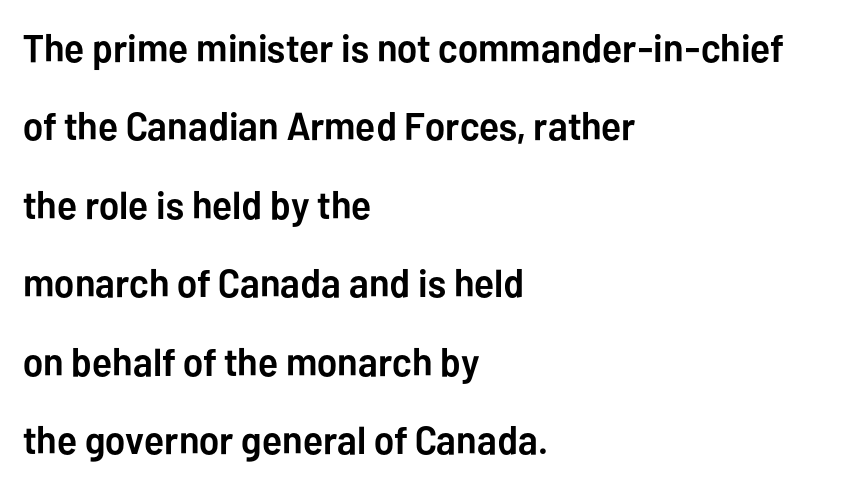
The image shows 39 px semibold sans-serif type, upright; set left-aligned, loose line spacing (2.01x), normal letter spacing, not underlined; low stroke contrast and a medium x-height.
